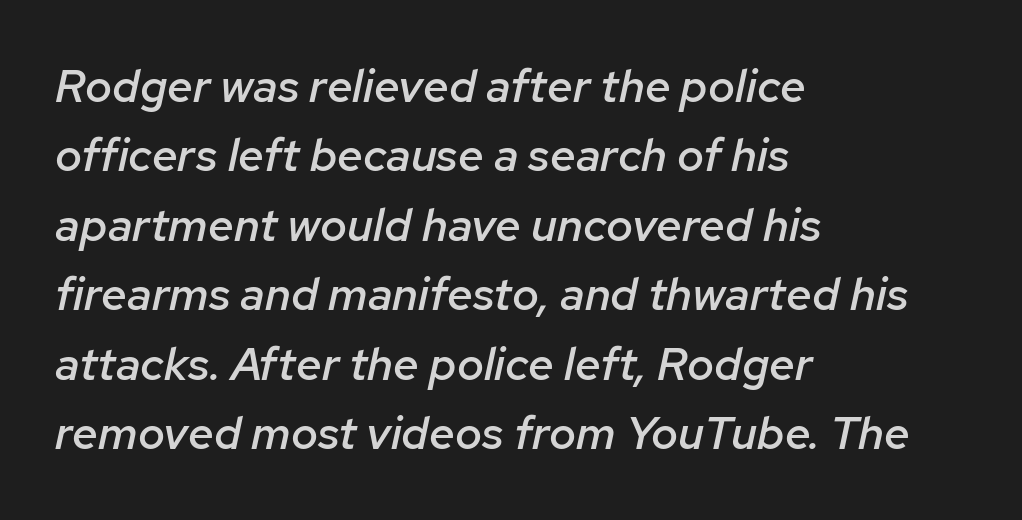
Is the type slanted? Yes — the strokes lean at a clear angle. Successive baselines arrive at the customary interval. No extra tracking has been applied to these lines. Caption: multi-line text, flush left, ragged right.
